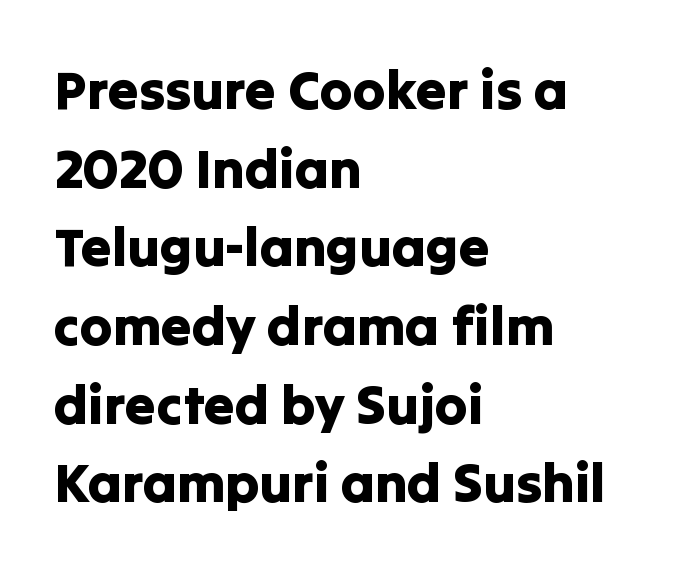
Proportional: the letters do not fall into vertical columns. The face used here is a sans, in the tradition of grotesques and geometrics. Rule under the text: the space is simply empty. Horizontal bands of white between lines are of average thickness. Characters remain perfectly vertical along every line.
